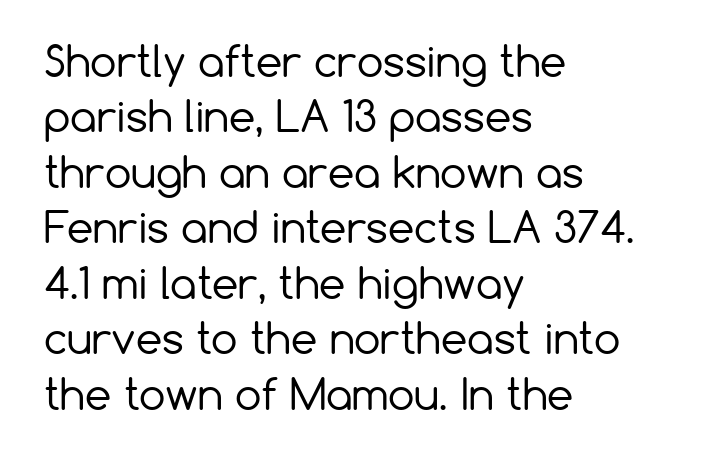
{"serif": "no", "italic": "no", "bold": "no", "weight": "regular", "width": "normal", "stroke_contrast": "low", "x_height": "medium", "monospaced": "no", "underline": "no", "align": "left", "line_spacing": "normal", "line_spacing_ratio": 1.32, "letter_spacing": "normal", "letter_spacing_em": 0.0, "glyph_px": 42}
